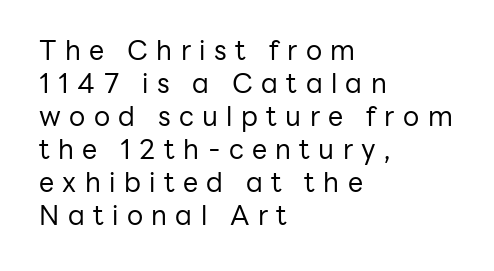
{"italic": "no", "bold": "no", "underline": "no", "align": "left", "line_spacing_ratio": 1.22, "letter_spacing": "wide", "letter_spacing_em": 0.31, "glyph_px": 27}
